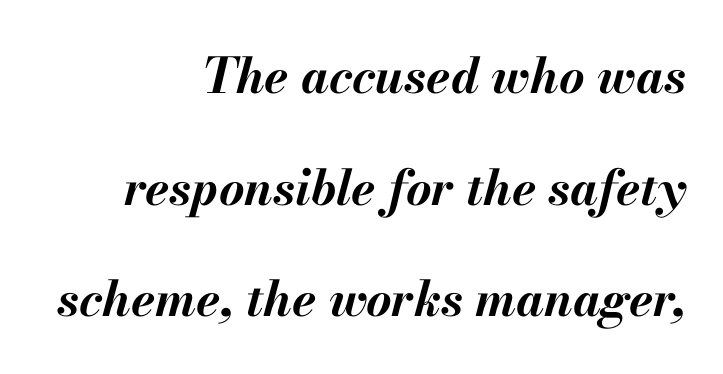
Is the letter spacing exaggerated? No — it looks like the ordinary default. Think of a printed novel: that variable character pitch is what you see here. Compared with typical paragraphs, the rows here are farther apart. If you drew a ruler down the right edge, every line would touch it. The zone under the glyphs is completely vacant. Bold? Absolutely — the strokes are thick and heavy.
